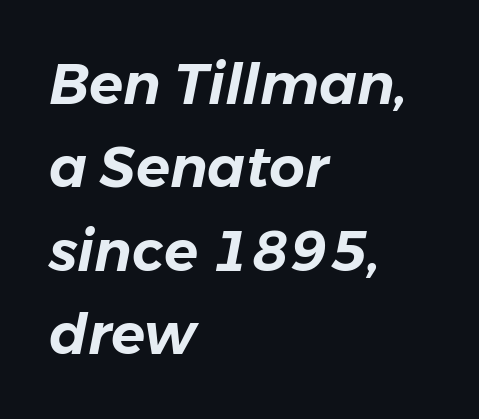
The image shows 56 px text type, italic (leaning right); set left-aligned, normal line spacing (1.49x), normal letter spacing, not underlined; low stroke contrast and a medium x-height.
